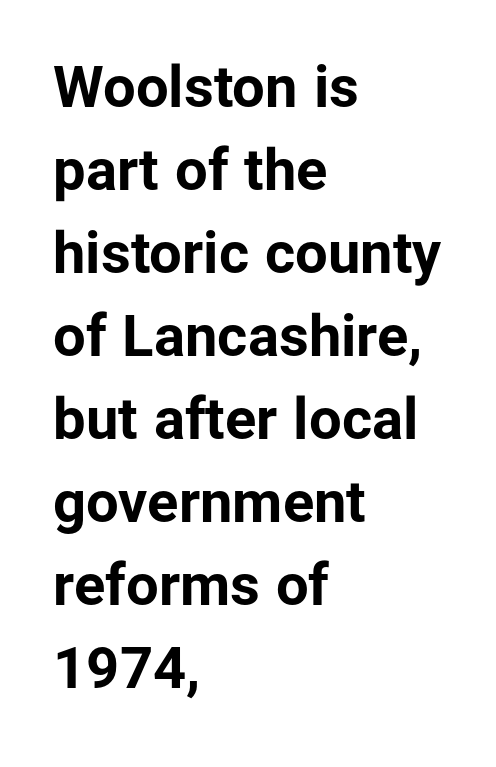
Left-aligned paragraph, ragged on the right. Here the designer chose a conventional face with non-uniform glyph widths. Nothing unusual about the tracking: characters are spaced as the font intends. Compared with typical paragraphs, the rows here are spaced about the same.
